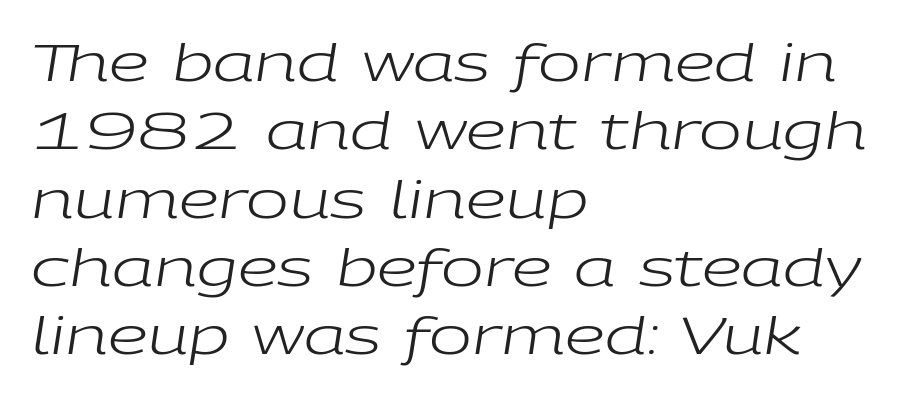
Plain, unruled lines of type. A typesetter would call this proportional, since set widths differ per character. Here the glyphs are tracked normally, forming tight word shapes. The typography opts for an oblique posture over an upright one.
